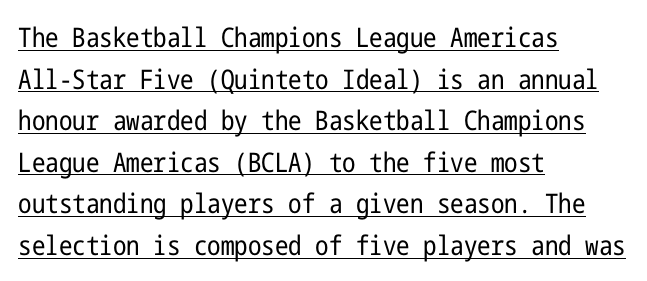
The image shows 27 px text type, upright; set left-aligned, normal line spacing (1.54x), normal letter spacing, underlined.
